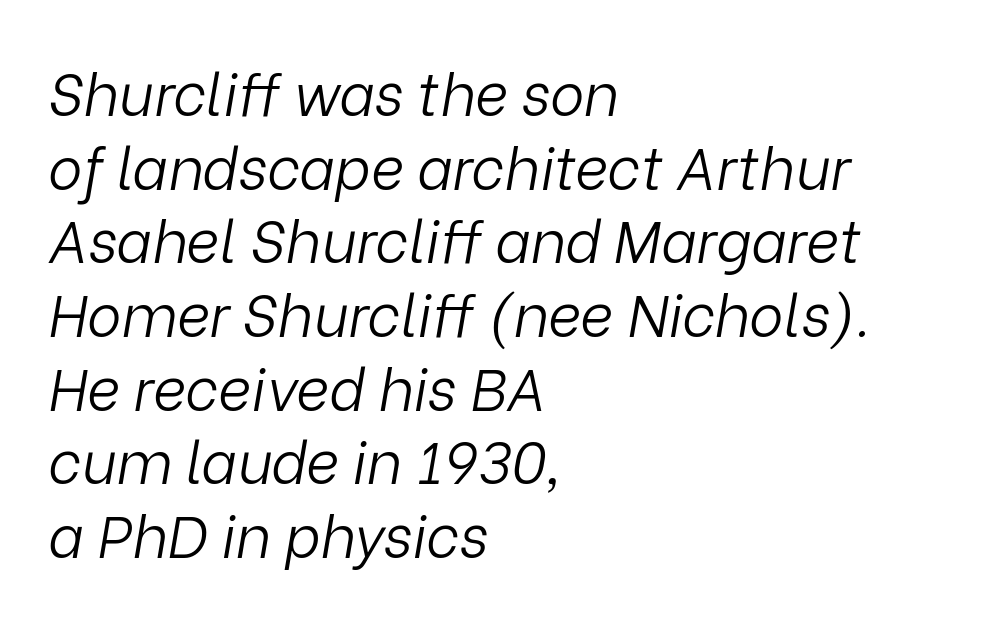
Q: Is the text bold? A: No.
Q: Is the text italic (slanted)? A: Yes, it leans right by about 9 degrees.
Q: Is the text underlined? A: No.
Q: How is the paragraph aligned? A: Left-aligned.
Q: Is the spacing between letters normal or unusually wide? A: Normal.
Q: Is the spacing between lines tight, normal or loose? A: Normal.
Q: Width (condensed, normal, or wide)? A: Normal.
Q: Stroke contrast? A: Low.
Q: x-height? A: Medium.
Q: Monospaced? A: No.
